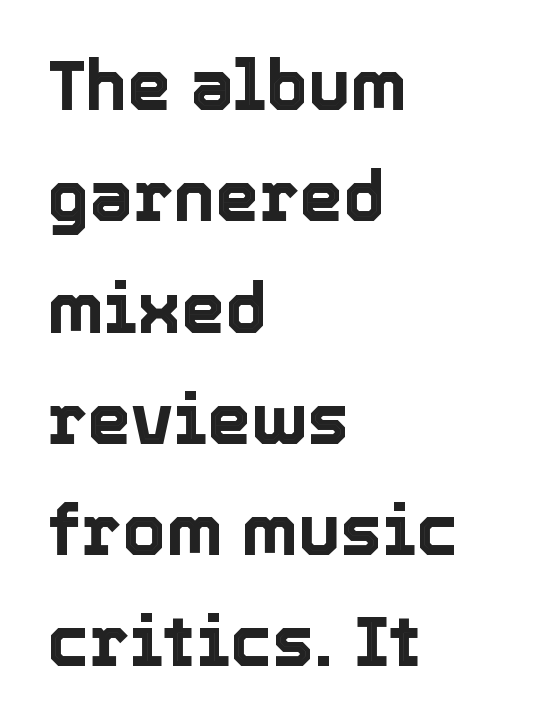
Evenly set lines give the paragraph a standard silhouette. Where is the straight margin? On the left. No word sits above an underline. A typesetter would call this zero additional tracking. Varying glyph widths throughout — classic text-font behaviour.
